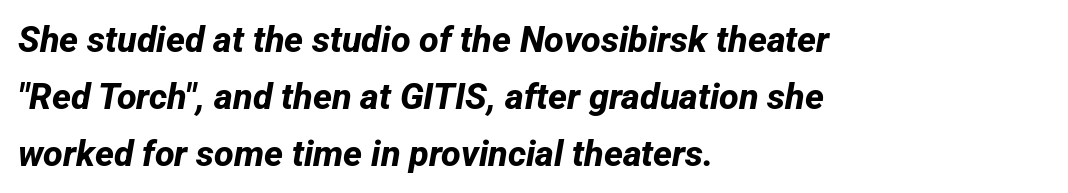
The image shows 36 px bold sans-serif type; set left-aligned, normal line spacing (1.58x), normal letter spacing, not underlined; low stroke contrast and a medium x-height.
